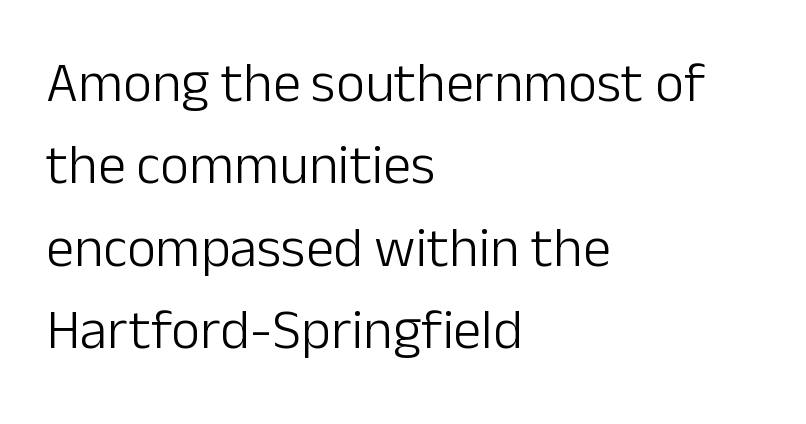
The image shows 56 px light sans-serif type, upright; set left-aligned, normal line spacing (1.47x), normal letter spacing, not underlined; low stroke contrast and a medium x-height.
